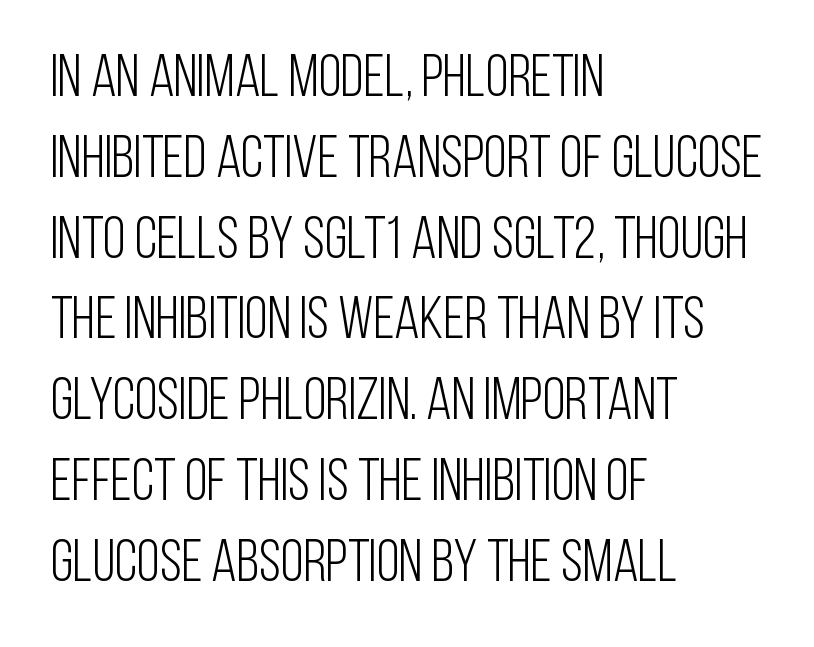
The image shows 59 px light, condensed sans-serif type, upright; set left-aligned, normal line spacing (1.37x), normal letter spacing, not underlined; low stroke contrast and a large x-height.
